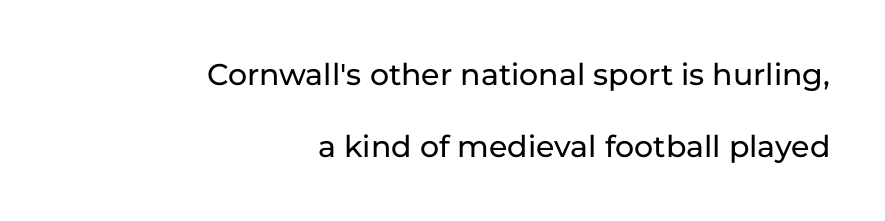
{"serif": "no", "italic": "no", "width": "normal", "stroke_contrast": "low", "x_height": "medium", "monospaced": "no", "underline": "no", "align": "right", "line_spacing": "loose", "line_spacing_ratio": 2.41, "letter_spacing": "normal", "letter_spacing_em": 0.0, "glyph_px": 30}
